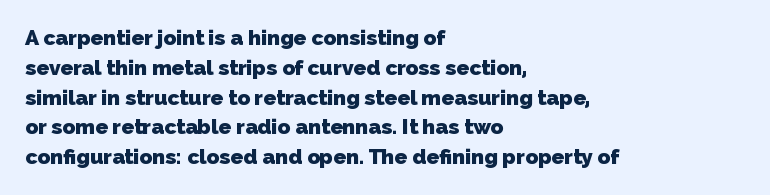
The image shows 21 px bold type; set left-aligned, normal line spacing (1.42x), normal letter spacing, not underlined.
